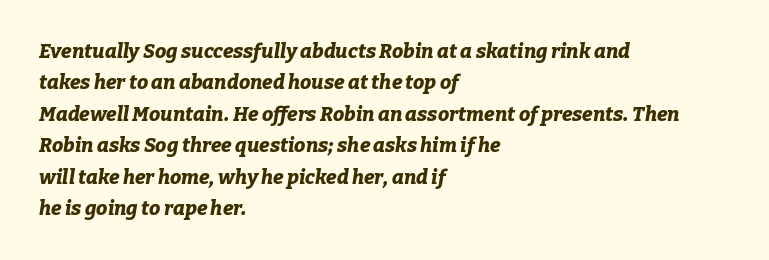
You'd pick this weight for a headline — it's a proper bold. Spacing between characters is what you'd get straight out of the box. Baseline-to-baseline distance is the conventional proportion of letter height. Quick note: underline off.
